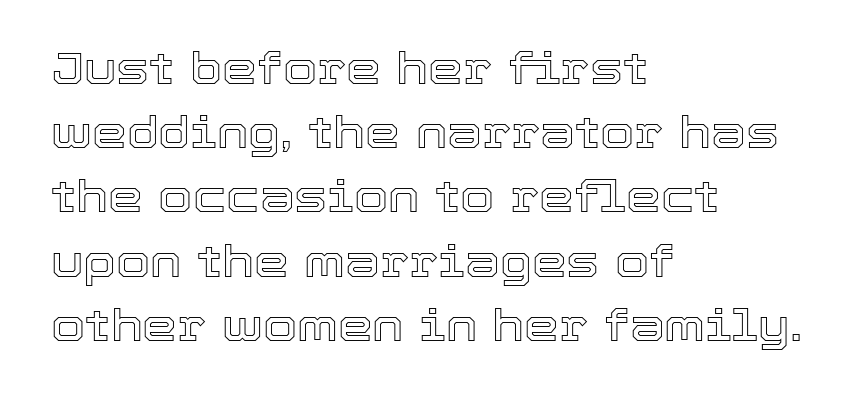
The leading is moderate, giving the passage an even texture. The typography opts for an upright posture over an oblique one. Here the glyphs are tracked normally, forming tight word shapes. Think of a printed novel: that variable character pitch is what you see here.
